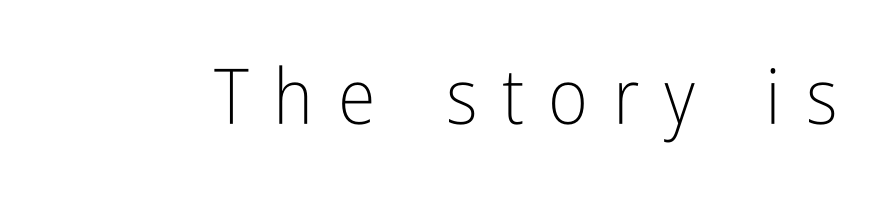
{"serif": "no", "italic": "no", "bold": "no", "weight": "light", "width": "condensed", "stroke_contrast": "low", "x_height": "medium", "monospaced": "no", "underline": "no", "letter_spacing": "wide", "letter_spacing_em": 0.32, "glyph_px": 77}
